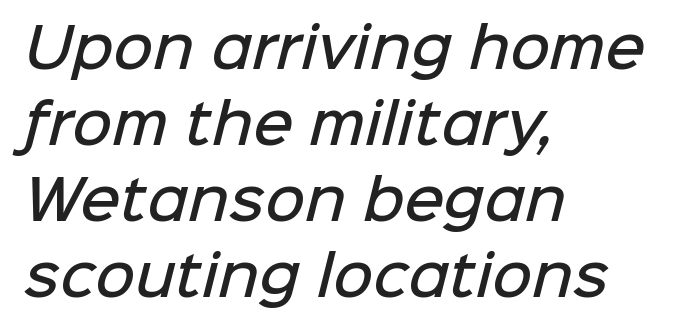
The type family on display is of the sans-serif kind. The typesetting leans somewhat heavy: a semibold. Spacing between characters is what you'd get straight out of the box. Honestly, the row spacing looks completely unremarkable. Varying glyph widths throughout — classic text-font behaviour.
